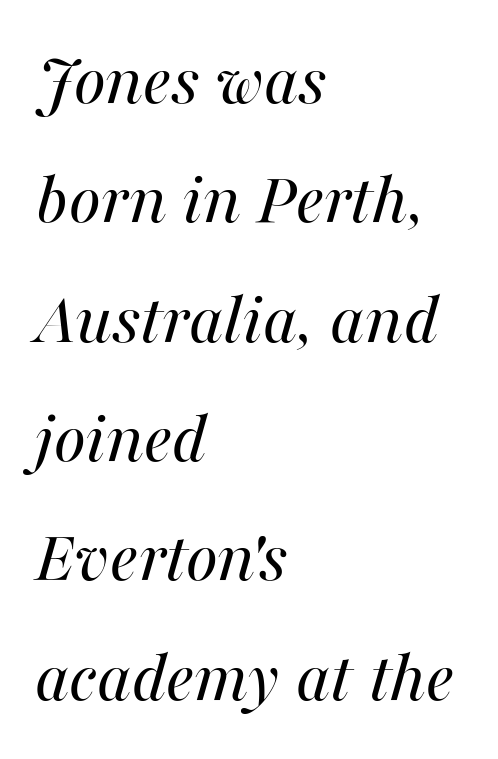
{"italic": "yes", "lean": "right", "slant_degrees": 16, "bold": "no", "weight": "regular", "width": "normal", "stroke_contrast": "medium", "x_height": "medium", "monospaced": "no", "underline": "no", "align": "left", "line_spacing": "normal", "line_spacing_ratio": 1.57, "letter_spacing": "normal", "letter_spacing_em": 0.0, "glyph_px": 76}
